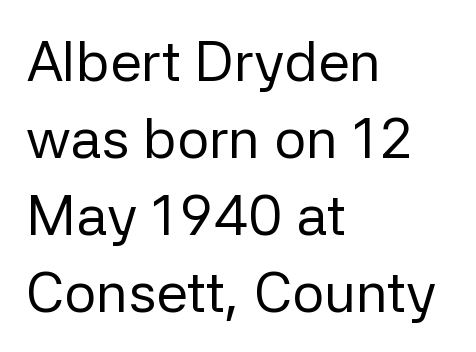
Q: Is the text bold? A: No.
Q: Is the text italic (slanted)? A: No, it is upright.
Q: Is the typeface a serif or a sans-serif typeface? A: Sans-serif.
Q: Is the text underlined? A: No.
Q: How is the paragraph aligned? A: Left-aligned.
Q: Is the spacing between letters normal or unusually wide? A: Normal.
Q: Is the spacing between lines tight, normal or loose? A: Normal.
Q: Width (condensed, normal, or wide)? A: Normal.
Q: Stroke contrast? A: Low.
Q: x-height? A: Medium.
Q: Monospaced? A: No.
